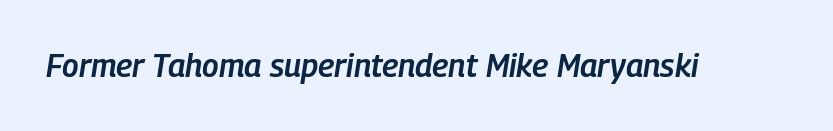
{"italic": "yes", "lean": "right", "slant_degrees": 9, "bold": "semi", "weight": "semibold", "width": "condensed", "stroke_contrast": "low", "x_height": "medium", "monospaced": "no", "underline": "no", "letter_spacing": "normal", "letter_spacing_em": 0.0, "glyph_px": 32}
